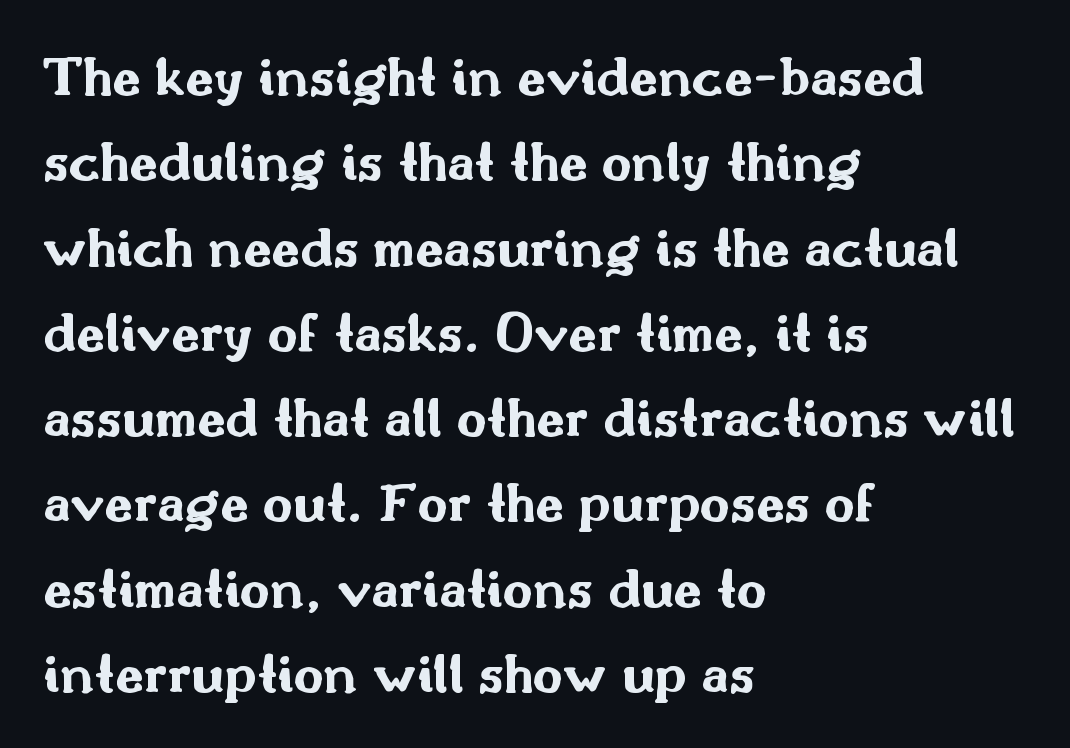
The image shows 58 px bold, wide sans-serif type, upright; set left-aligned, normal line spacing (1.47x), normal letter spacing, not underlined; medium stroke contrast and a small x-height.
